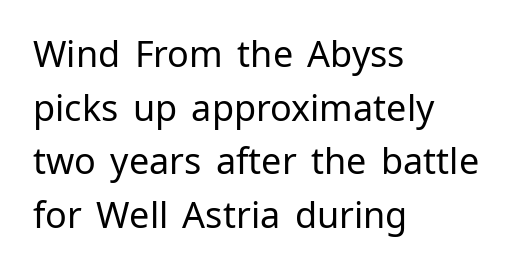
Q: Is the text bold? A: No.
Q: Is the text italic (slanted)? A: No, it is upright.
Q: Is the typeface a serif or a sans-serif typeface? A: Sans-serif.
Q: Is the text underlined? A: No.
Q: How is the paragraph aligned? A: Left-aligned.
Q: Is the spacing between letters normal or unusually wide? A: Normal.
Q: Is the spacing between lines tight, normal or loose? A: Normal.
Q: Width (condensed, normal, or wide)? A: Normal.
Q: Stroke contrast? A: Low.
Q: x-height? A: Medium.
Q: Monospaced? A: No.
